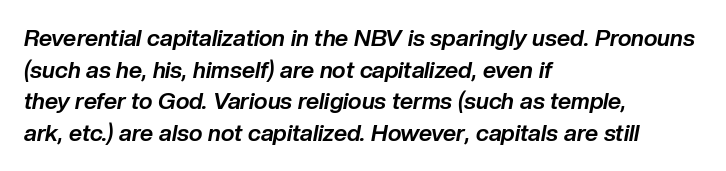
{"italic": "yes", "lean": "right", "slant_degrees": 10, "bold": "yes", "underline": "no", "align": "left", "line_spacing": "normal", "line_spacing_ratio": 1.37, "letter_spacing": "normal", "letter_spacing_em": 0.0, "glyph_px": 23}
